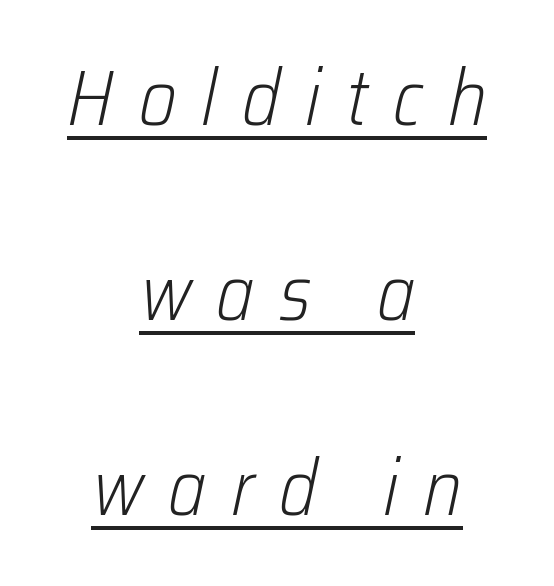
The image shows 78 px light, condensed type, italic (leaning right); set centered, loose line spacing (2.5x), unusually wide letter spacing (+0.32 em), underlined; low stroke contrast and a medium x-height.
